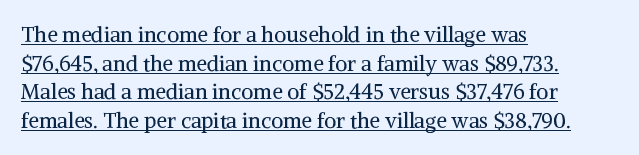
Every word sits above its own underline. A light-to-regular cut is what we see here. Words appear dense and cohesive because spacing is normal. This is the regular roman posture of the typeface.
